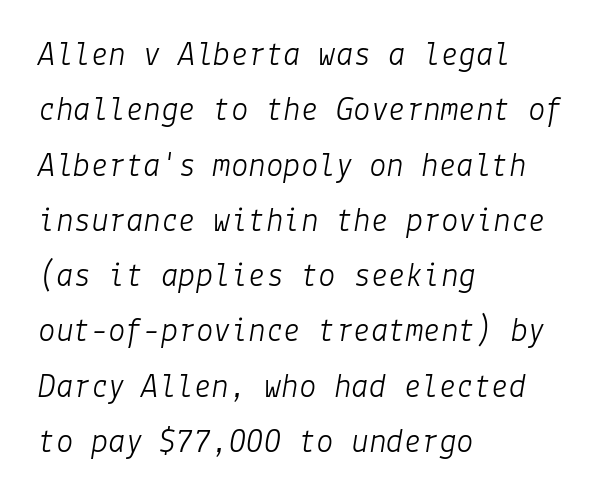
Q: Is the text bold? A: No.
Q: Is the text italic (slanted)? A: Yes, it leans right by about 9 degrees.
Q: Is the text underlined? A: No.
Q: How is the paragraph aligned? A: Left-aligned.
Q: Is the spacing between letters normal or unusually wide? A: Normal.
Q: Is the spacing between lines tight, normal or loose? A: Normal.
Q: Width (condensed, normal, or wide)? A: Normal.
Q: Stroke contrast? A: Low.
Q: x-height? A: Medium.
